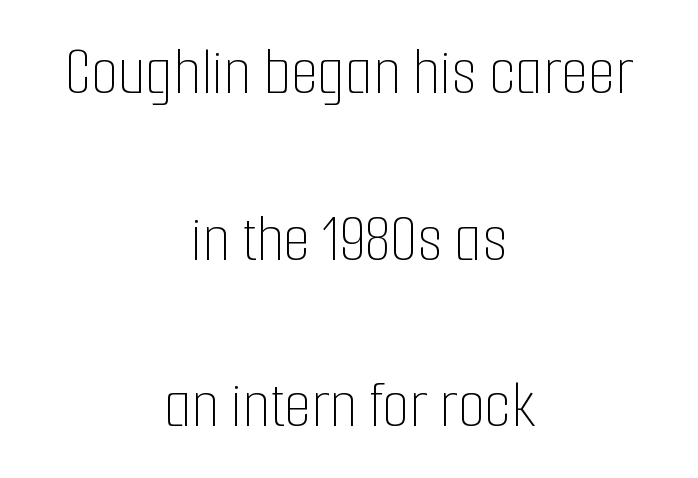
How are the letters spaced? Ordinarily, with no added tracking. The cut favours lightness, reaching ordinary text weight at its darkest. Every row of glyphs is offset so its center matches the block's center. Here the designer chose a conventional face with non-uniform glyph widths.
